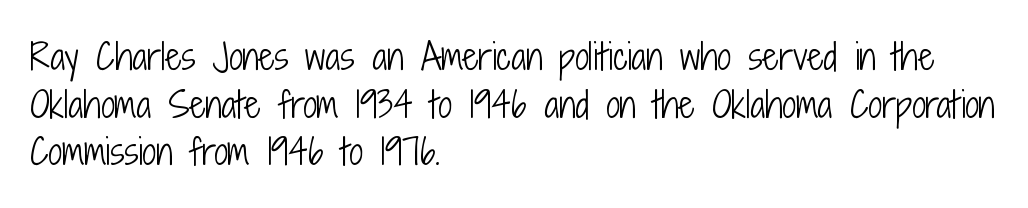
The image shows 35 px light, condensed sans-serif type, upright; set left-aligned, normal line spacing (1.36x), normal letter spacing, not underlined; low stroke contrast and a medium x-height.
